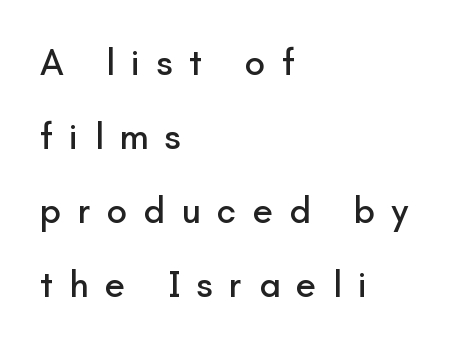
The image shows 37 px sans-serif type, upright; set left-aligned, loose line spacing (2.0x), unusually wide letter spacing (+0.44 em), not underlined; low stroke contrast and a small x-height.
